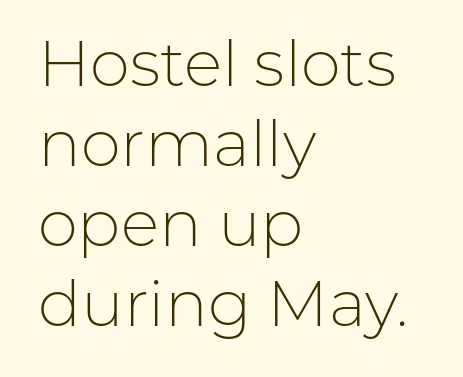
{"serif": "no", "italic": "no", "bold": "no", "weight": "light", "width": "normal", "stroke_contrast": "low", "x_height": "medium", "monospaced": "no", "underline": "no", "align": "left", "line_spacing": "normal", "line_spacing_ratio": 1.25, "letter_spacing": "normal", "letter_spacing_em": 0.0, "glyph_px": 64}
